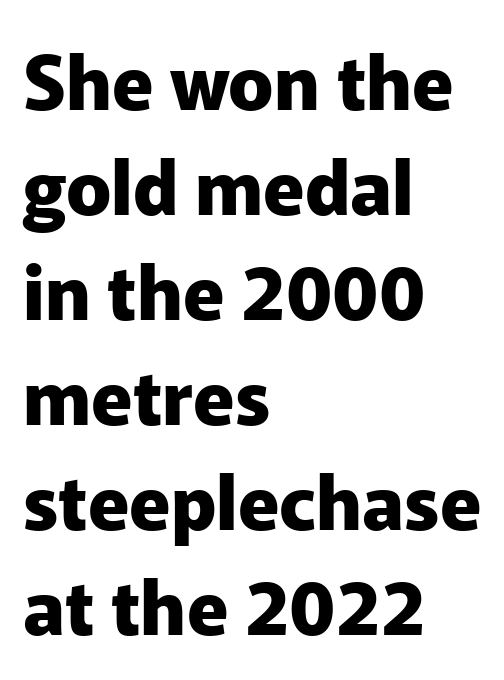
The font is running at its bold setting. Bare-footed words on every line. The characters display no serif detailing; their extremities are plain. Students, observe: this is what conventionally led text looks like. Note the varied advance widths — an 'i' is clearly narrower than an 'm'.
